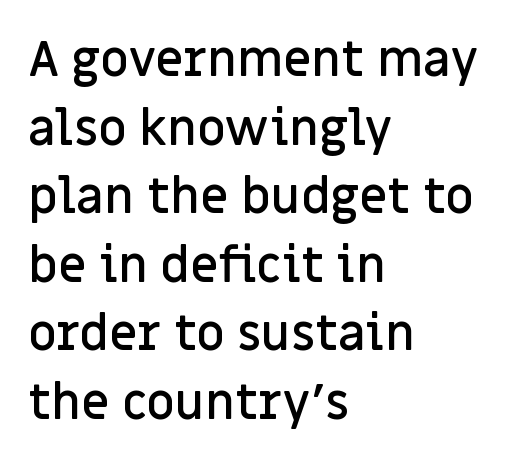
{"serif": "no", "italic": "no", "bold": "semi", "weight": "semibold", "width": "normal", "stroke_contrast": "low", "x_height": "large", "monospaced": "no", "underline": "no", "align": "left", "line_spacing": "normal", "line_spacing_ratio": 1.4, "letter_spacing": "normal", "letter_spacing_em": 0.0, "glyph_px": 49}
